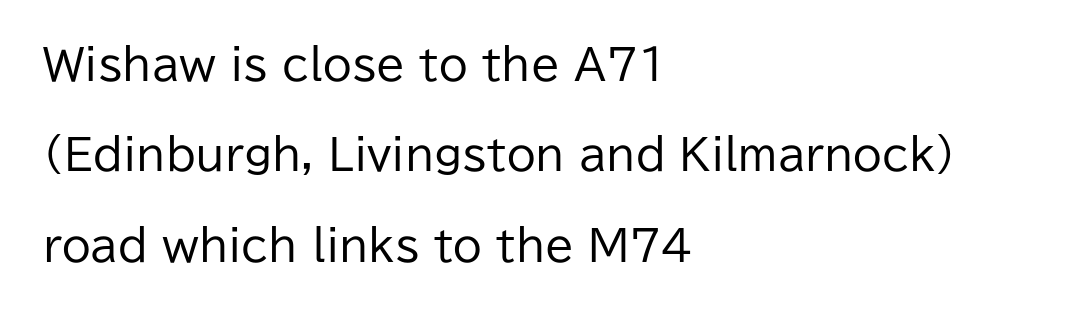
Q: Is the text bold? A: No.
Q: Is the text italic (slanted)? A: No, it is upright.
Q: Is the typeface a serif or a sans-serif typeface? A: Sans-serif.
Q: Is the text underlined? A: No.
Q: How is the paragraph aligned? A: Left-aligned.
Q: Is the spacing between letters normal or unusually wide? A: Normal.
Q: Is the spacing between lines tight, normal or loose? A: Loose.
Q: Width (condensed, normal, or wide)? A: Normal.
Q: Stroke contrast? A: Low.
Q: x-height? A: Medium.
Q: Monospaced? A: No.
